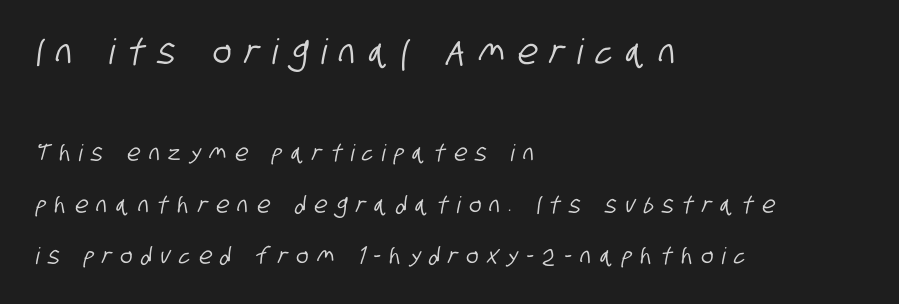
The image shows 35 px condensed sans-serif type; set left-aligned, loose line spacing (2.24x), unusually wide letter spacing (+0.38 em), not underlined; the first (top) block is 1.52x larger; low stroke contrast and a large x-height.
